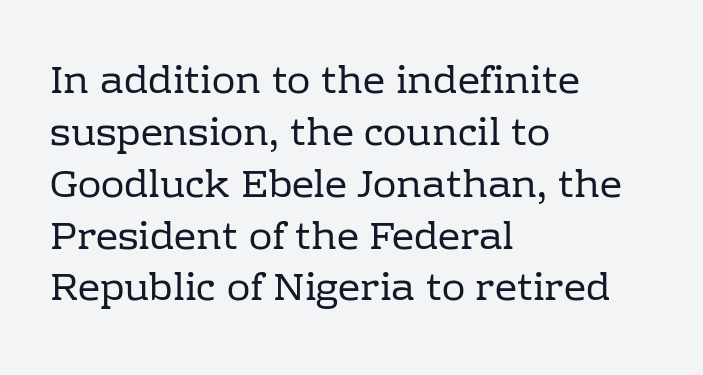
{"serif": "yes", "italic": "no", "bold": "no", "weight": "regular", "width": "normal", "stroke_contrast": "low", "x_height": "medium", "monospaced": "no", "underline": "no", "align": "left", "line_spacing": "normal", "line_spacing_ratio": 1.33, "letter_spacing": "normal", "letter_spacing_em": 0.0, "glyph_px": 39}
